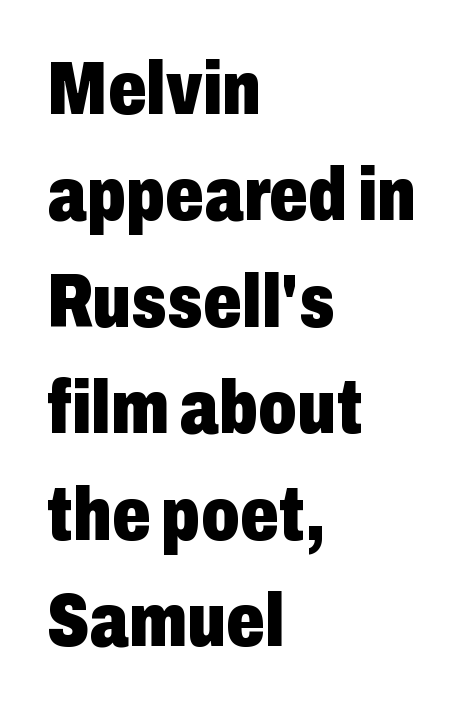
{"serif": "no", "italic": "no", "bold": "yes", "weight": "heavy", "width": "condensed", "stroke_contrast": "low", "x_height": "medium", "monospaced": "no", "underline": "no", "align": "left", "line_spacing": "normal", "line_spacing_ratio": 1.4, "letter_spacing": "normal", "letter_spacing_em": 0.0, "glyph_px": 76}
